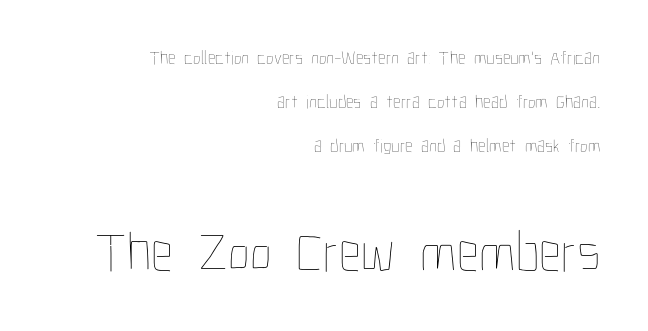
Q: Is the text bold? A: No.
Q: Is the text italic (slanted)? A: No, it is upright.
Q: Is the text underlined? A: No.
Q: How is the paragraph aligned? A: Right-aligned.
Q: Is the spacing between letters normal or unusually wide? A: Normal.
Q: Is the spacing between lines tight, normal or loose? A: Loose.
Q: Which block of text is set in a larger size, the first (top) or the second (bottom)? A: The second (bottom) one.
Q: Width (condensed, normal, or wide)? A: Condensed.
Q: Stroke contrast? A: Low.
Q: x-height? A: Medium.
Q: Monospaced? A: No.
